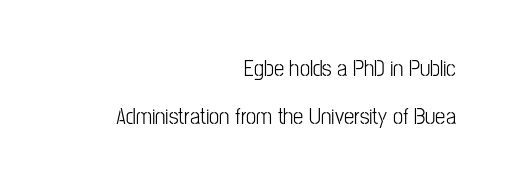
{"italic": "no", "bold": "no", "underline": "no", "align": "right", "line_spacing": "loose", "line_spacing_ratio": 2.08, "letter_spacing": "normal", "letter_spacing_em": 0.0, "glyph_px": 23}
